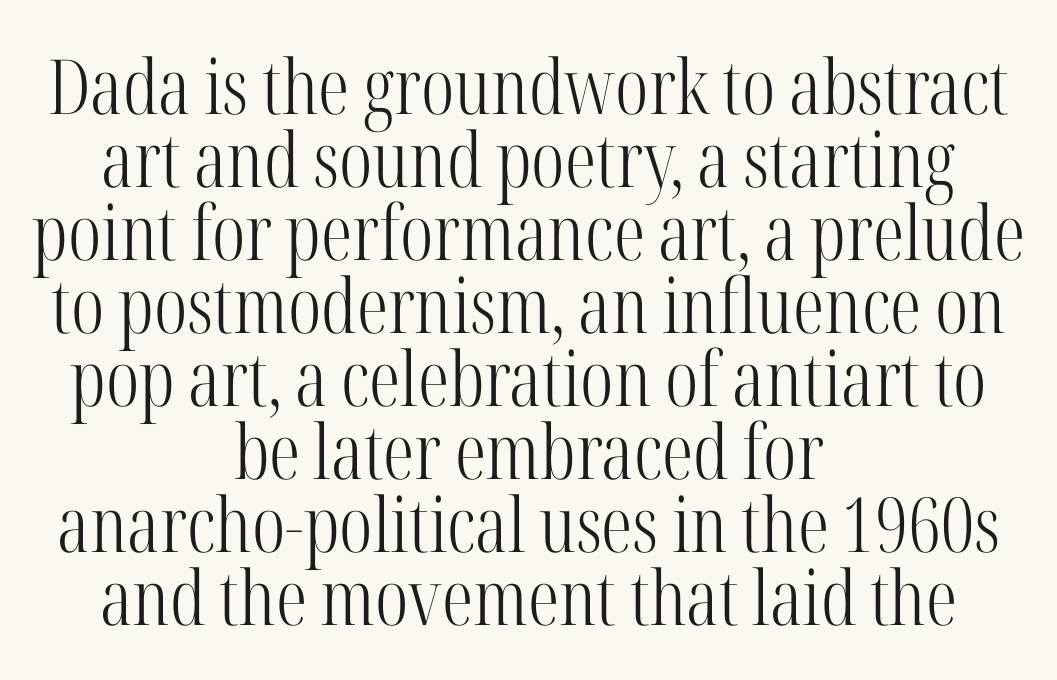
The image shows 76 px light, condensed serif type, upright; set centered, tight line spacing (0.96x), normal letter spacing, not underlined; high stroke contrast and a medium x-height.
